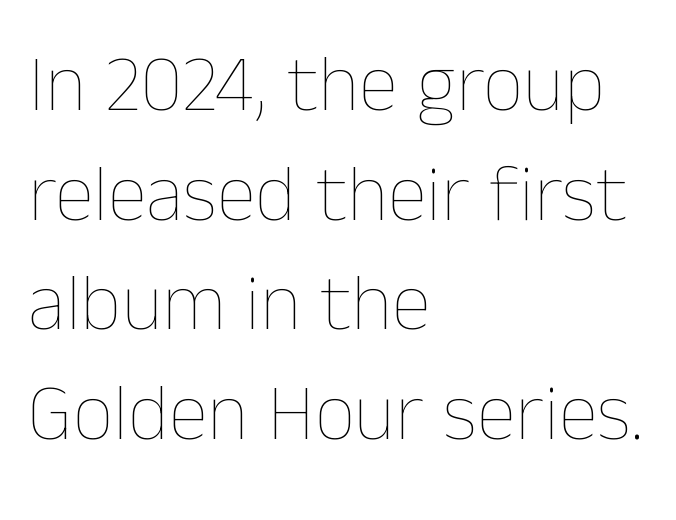
The image shows 80 px thin type, upright; set left-aligned, normal line spacing (1.37x), normal letter spacing, not underlined; low stroke contrast and a medium x-height.
